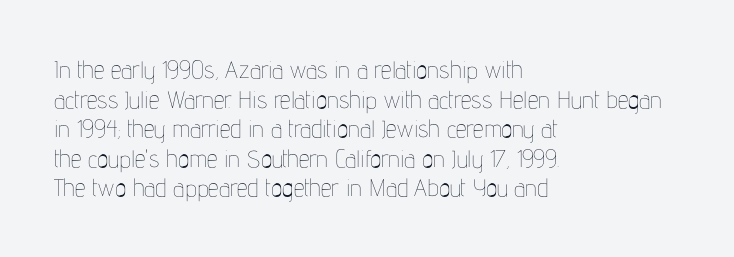
Words appear dense and cohesive because spacing is normal. Stem width sits at or under what a default text font uses. Honestly, there is no underline to notice here at all. The lettering stays uniformly vertical, giving the passage a roman look.
